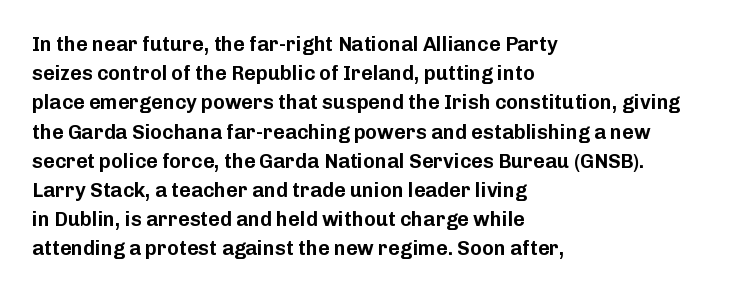
The image shows 20 px text type, upright; set left-aligned, normal line spacing (1.46x), normal letter spacing, not underlined.
